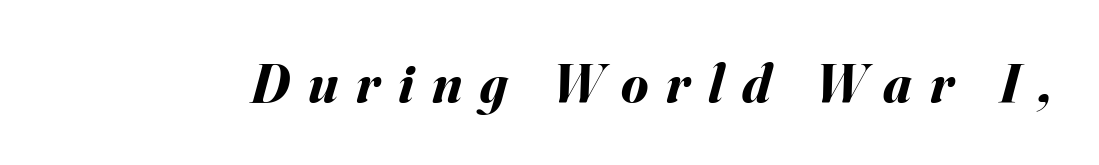
Letter spacing: wide. Unmarked baselines from the first word to the last. As a designer I'd log this as weight 700, bold. The rendering uses natural spacing where letterforms have individual widths. This sample uses an oblique cut, with every glyph tilted off the vertical.
